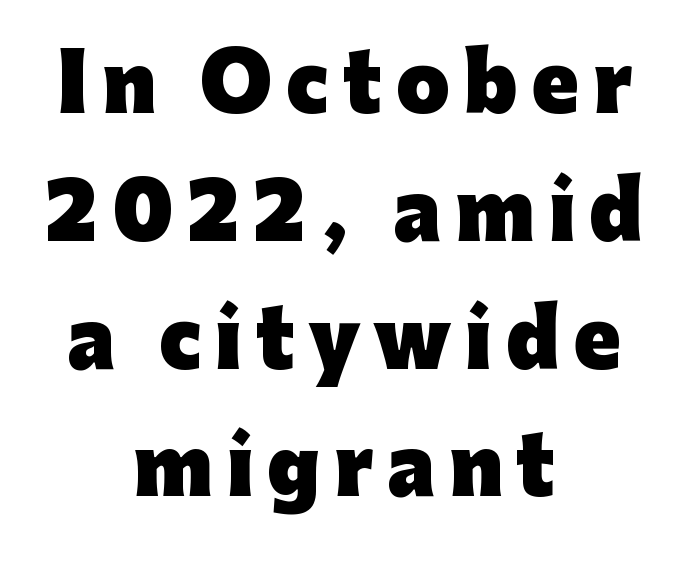
The image shows 77 px heavy sans-serif type, upright; set centered, normal line spacing (1.66x), not underlined; low stroke contrast and a medium x-height.
